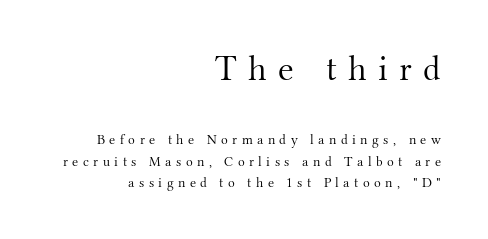
{"serif": "yes", "italic": "no", "bold": "no", "weight": "light", "width": "normal", "stroke_contrast": "medium", "x_height": "small", "monospaced": "no", "underline": "no", "align": "right", "line_spacing": "normal", "line_spacing_ratio": 1.54, "letter_spacing": "wide", "letter_spacing_em": 0.32, "larger_block": "first", "size_ratio": 2.57, "glyph_px": 36}
